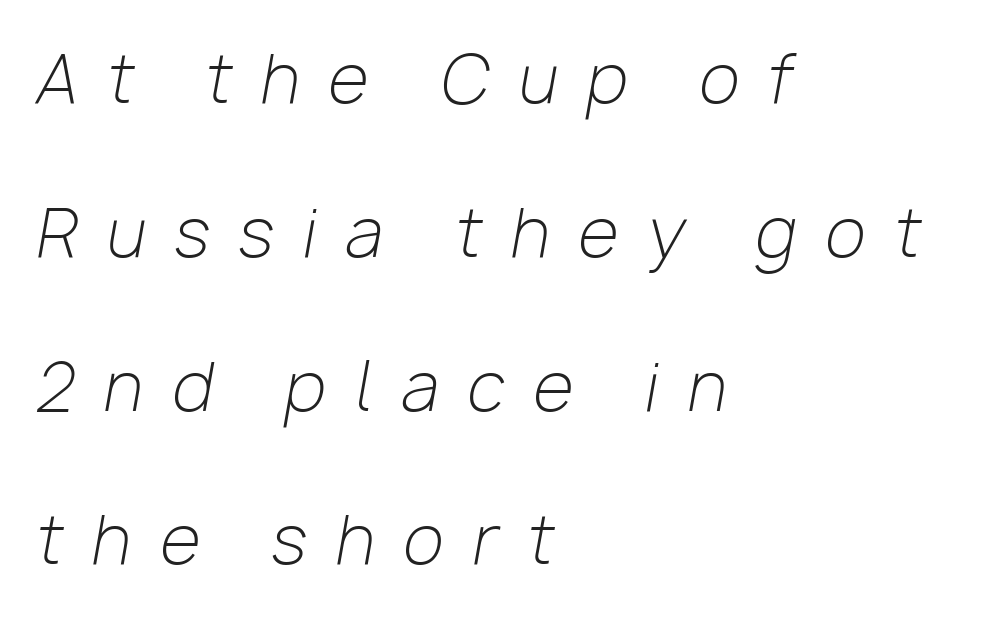
{"italic": "yes", "lean": "right", "slant_degrees": 10, "bold": "no", "weight": "light", "width": "normal", "stroke_contrast": "low", "x_height": "medium", "monospaced": "no", "underline": "no", "align": "left", "line_spacing": "loose", "line_spacing_ratio": 2.33, "letter_spacing": "wide", "letter_spacing_em": 0.44, "glyph_px": 66}
